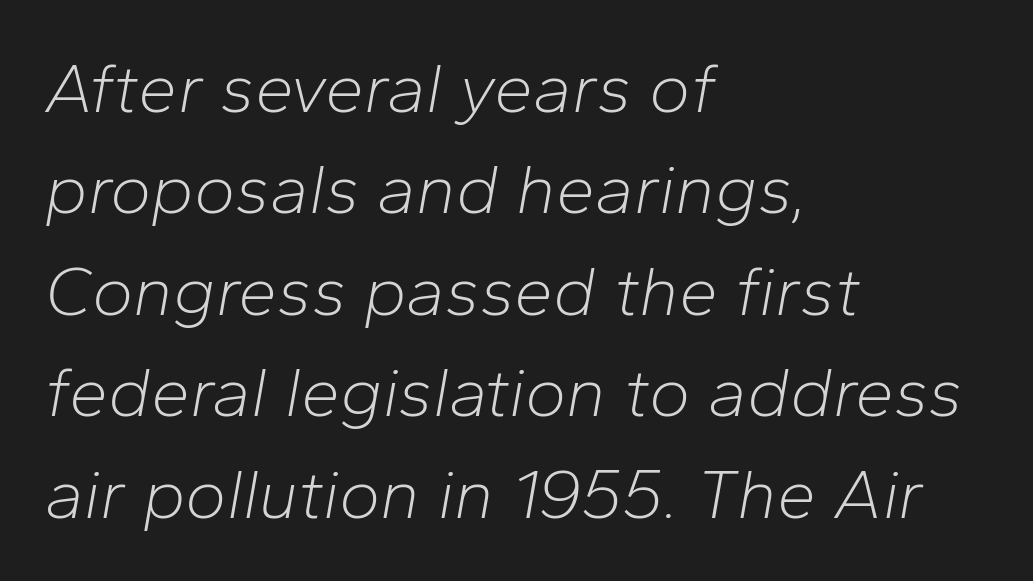
You could not count columns in this text — the font is proportionally spaced. The lettering tilts uniformly, giving the passage an italic look. No chunkiness to these letters — they're not bold. No extra tracking has been applied to these lines. Layout note: lines flush left. Quick note: interline space is typical.
